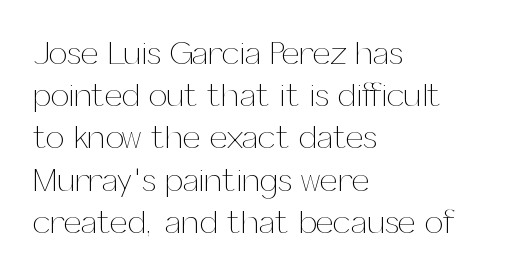
Q: Is the text bold? A: No.
Q: Is the text italic (slanted)? A: No, it is upright.
Q: Is the text underlined? A: No.
Q: How is the paragraph aligned? A: Left-aligned.
Q: Is the spacing between letters normal or unusually wide? A: Normal.
Q: Is the spacing between lines tight, normal or loose? A: Normal.
Q: Width (condensed, normal, or wide)? A: Normal.
Q: Stroke contrast? A: Medium.
Q: x-height? A: Medium.
Q: Monospaced? A: No.
